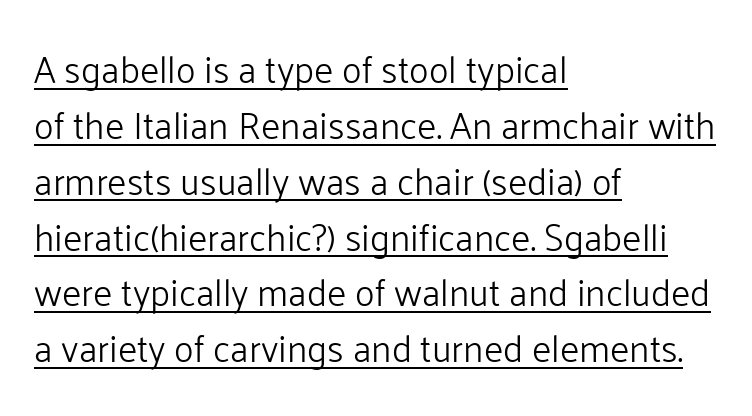
Q: Is the text bold? A: No.
Q: Is the text italic (slanted)? A: No, it is upright.
Q: Is the typeface a serif or a sans-serif typeface? A: Sans-serif.
Q: Is the text underlined? A: Yes.
Q: How is the paragraph aligned? A: Left-aligned.
Q: Is the spacing between letters normal or unusually wide? A: Normal.
Q: Is the spacing between lines tight, normal or loose? A: Normal.
Q: Width (condensed, normal, or wide)? A: Normal.
Q: Stroke contrast? A: Low.
Q: x-height? A: Medium.
Q: Monospaced? A: No.
